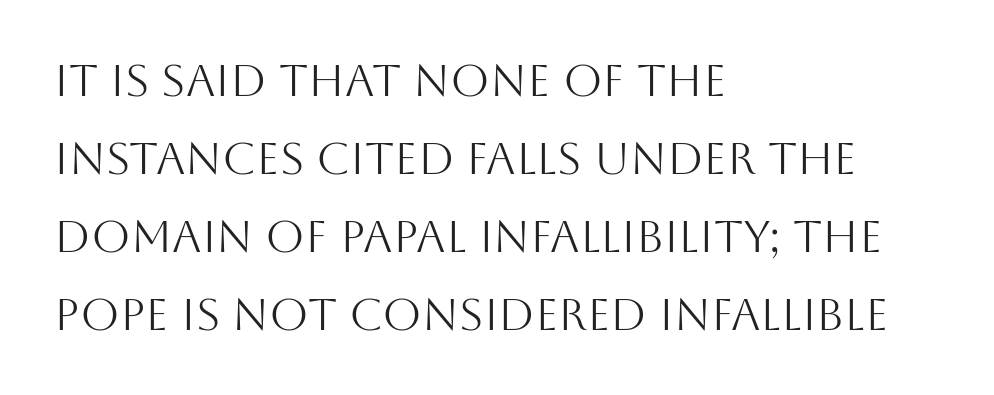
The image shows 45 px light sans-serif type, upright; set left-aligned, line spacing 1.73x, normal letter spacing, not underlined; medium stroke contrast and a large x-height.
